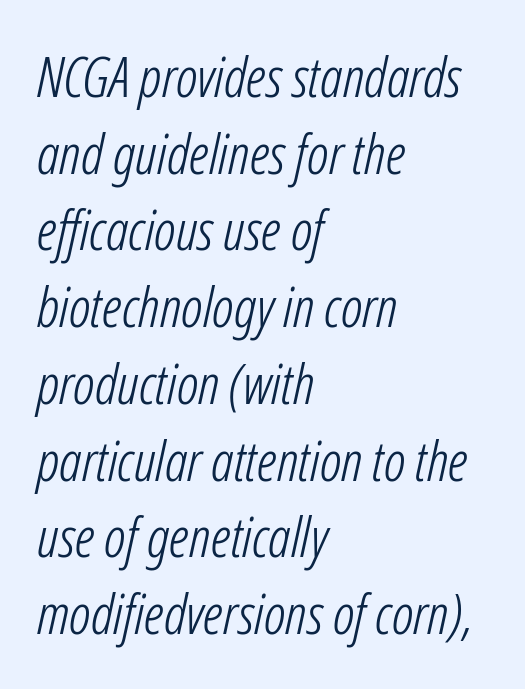
{"italic": "yes", "lean": "right", "slant_degrees": 12, "bold": "no", "weight": "light", "width": "condensed", "stroke_contrast": "low", "x_height": "medium", "monospaced": "no", "underline": "no", "align": "left", "line_spacing": "normal", "line_spacing_ratio": 1.37, "letter_spacing": "normal", "letter_spacing_em": 0.0, "glyph_px": 56}
